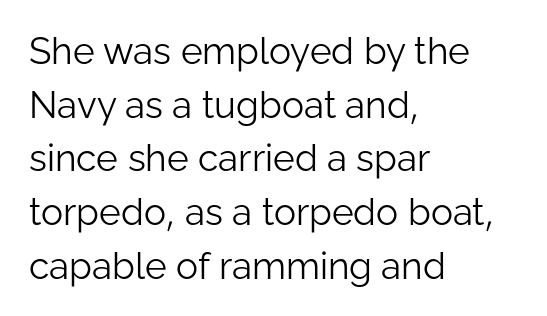
{"serif": "no", "italic": "no", "bold": "no", "weight": "light", "width": "normal", "stroke_contrast": "low", "x_height": "medium", "monospaced": "no", "underline": "no", "align": "left", "line_spacing": "normal", "line_spacing_ratio": 1.45, "letter_spacing": "normal", "letter_spacing_em": 0.0, "glyph_px": 37}
